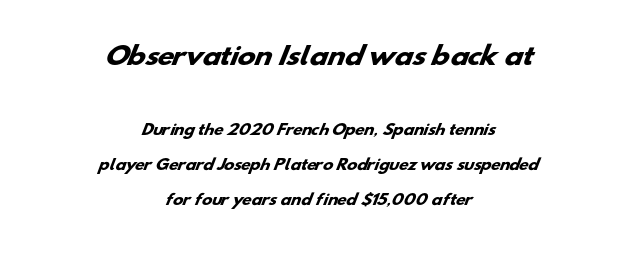
{"bold": "yes", "underline": "no", "align": "center", "line_spacing": "loose", "line_spacing_ratio": 2.5, "letter_spacing": "normal", "letter_spacing_em": 0.0, "larger_block": "first", "size_ratio": 1.71, "glyph_px": 24}
